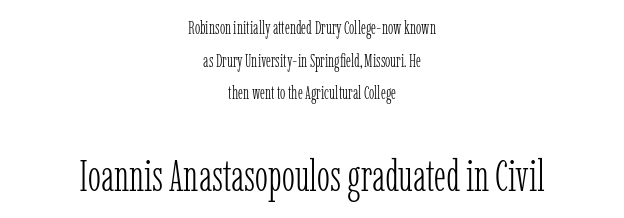
Q: Is the text bold? A: No.
Q: Is the text italic (slanted)? A: No, it is upright.
Q: Is the typeface a serif or a sans-serif typeface? A: Serif.
Q: Is the text underlined? A: No.
Q: How is the paragraph aligned? A: Centered.
Q: Is the spacing between letters normal or unusually wide? A: Normal.
Q: Which block of text is set in a larger size, the first (top) or the second (bottom)? A: The second (bottom) one.
Q: Width (condensed, normal, or wide)? A: Condensed.
Q: Stroke contrast? A: Low.
Q: x-height? A: Medium.
Q: Monospaced? A: No.
